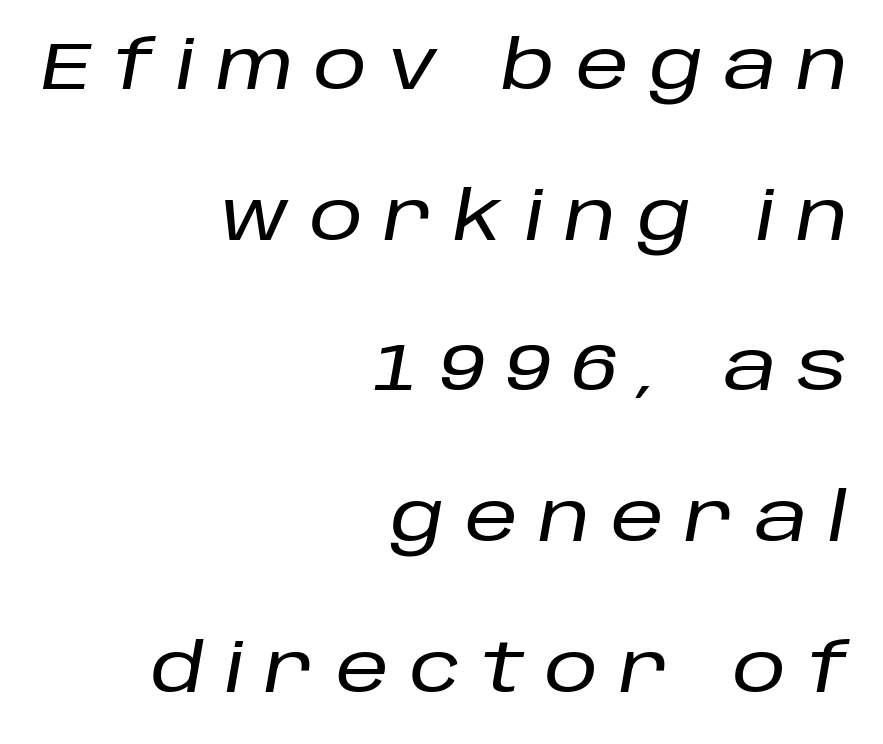
Posture: slanted. Compared with a flush-left layout, this one pins lines to the opposite, right side. The face used here is proportionally spaced, like ordinary book or web type. Students, observe: this is what heavily led, spacious text looks like.
